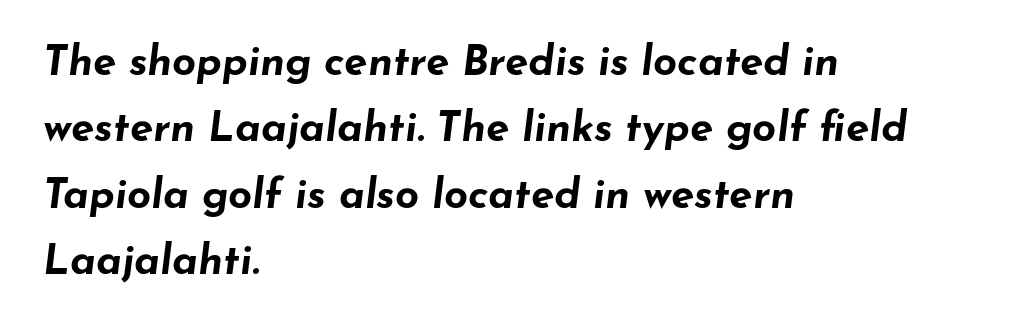
The image shows 42 px bold, wide type, italic (leaning right); set left-aligned, normal line spacing (1.58x), normal letter spacing, not underlined; low stroke contrast and a small x-height.
